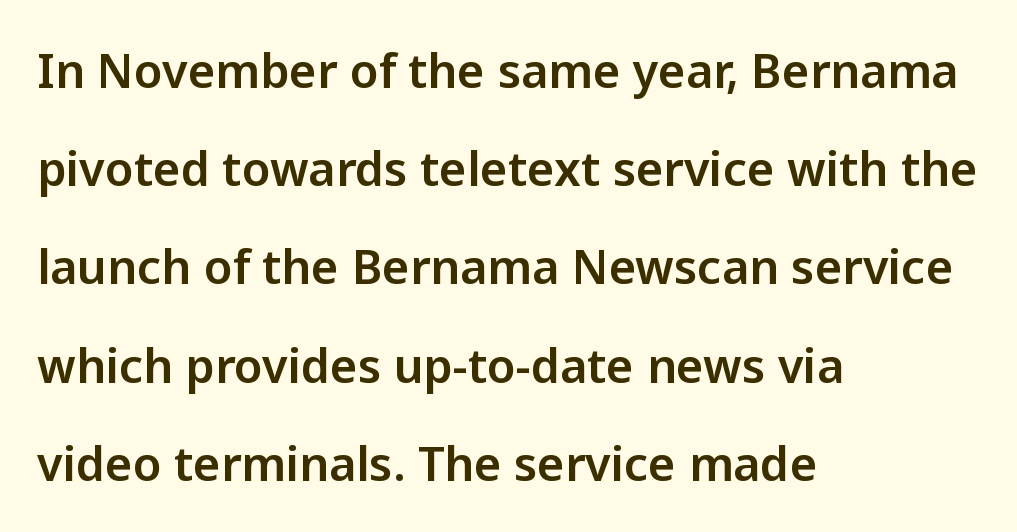
The image shows 47 px sans-serif type, upright; set left-aligned, loose line spacing (2.09x), normal letter spacing, not underlined; low stroke contrast and a medium x-height.
